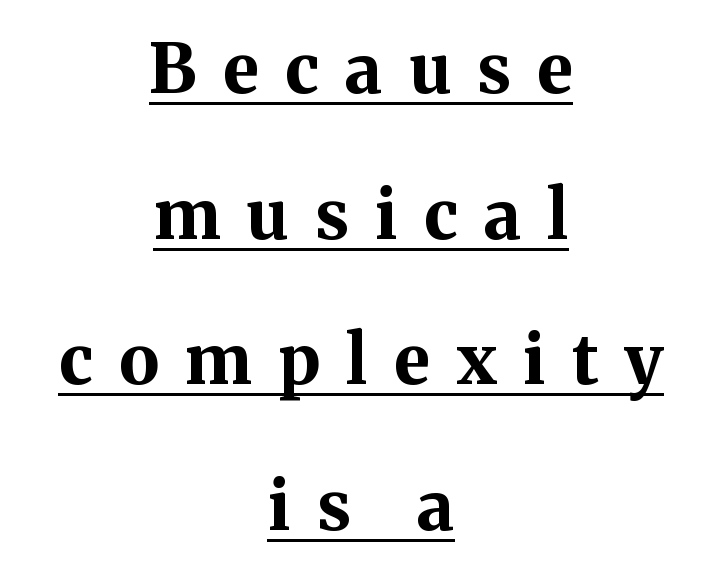
The image shows 68 px bold serif type, upright; set centered, loose line spacing (2.14x), unusually wide letter spacing (+0.39 em), underlined; medium stroke contrast and a medium x-height.
